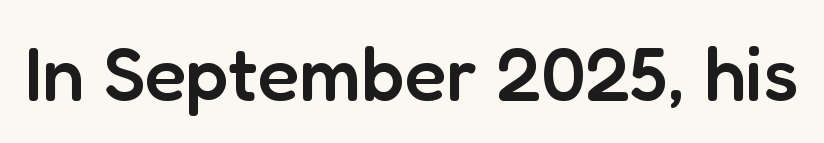
{"serif": "no", "italic": "no", "bold": "semi", "weight": "semibold", "width": "normal", "stroke_contrast": "low", "x_height": "medium", "monospaced": "no", "underline": "no", "letter_spacing": "normal", "letter_spacing_em": 0.0, "glyph_px": 76}
